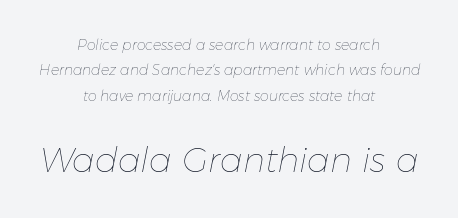
Q: Is the text bold? A: No.
Q: Is the text italic (slanted)? A: Yes, it leans right by about 11 degrees.
Q: Is the text underlined? A: No.
Q: How is the paragraph aligned? A: Centered.
Q: Is the spacing between letters normal or unusually wide? A: Normal.
Q: Which block of text is set in a larger size, the first (top) or the second (bottom)? A: The second (bottom) one.
Q: Width (condensed, normal, or wide)? A: Normal.
Q: Stroke contrast? A: Low.
Q: x-height? A: Medium.
Q: Monospaced? A: No.
